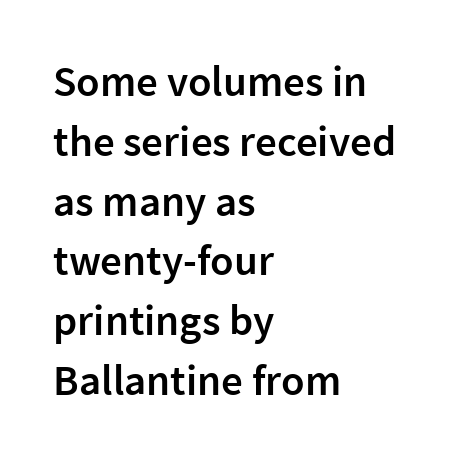
Just letters on the line, the space beneath them empty. The block of text has a typical density, with ordinary space between rows. Every stem runs plumb, perpendicular to the baseline. What stands out about the letter spacing? Nothing — it is the standard amount.
